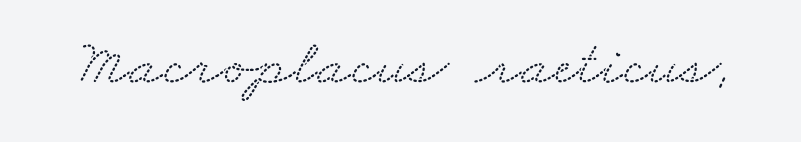
The image shows 65 px wide serif type; set normal letter spacing, not underlined; low stroke contrast and a small x-height.
